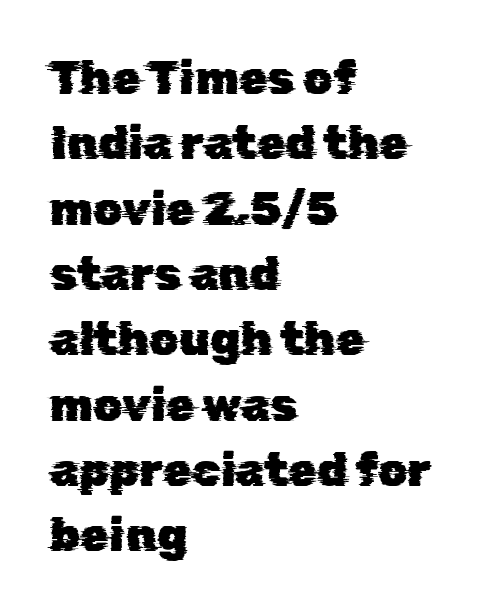
Q: Is the typeface a serif or a sans-serif typeface? A: Sans-serif.
Q: Is the text underlined? A: No.
Q: How is the paragraph aligned? A: Left-aligned.
Q: Is the spacing between letters normal or unusually wide? A: Normal.
Q: Is the spacing between lines tight, normal or loose? A: Normal.
Q: Width (condensed, normal, or wide)? A: Normal.
Q: Stroke contrast? A: Low.
Q: x-height? A: Medium.
Q: Monospaced? A: No.
